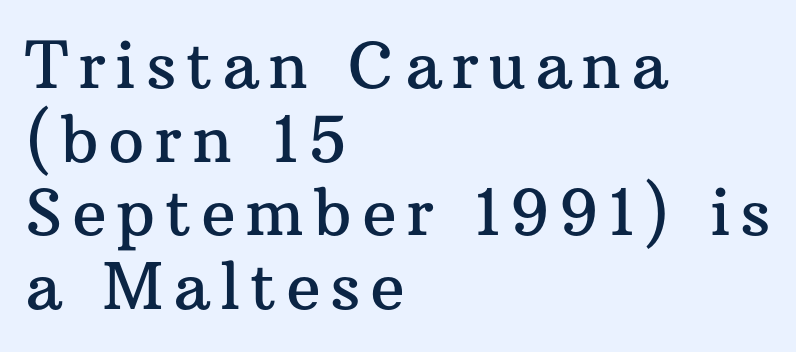
You could barely slide anything between these rows. The text block is weighted toward the left margin, trailing off unevenly rightward. The area under the type is left untouched. The typography opts for an upright posture over an oblique one. Character widths vary here, with narrow letters taking less room than wide ones.
